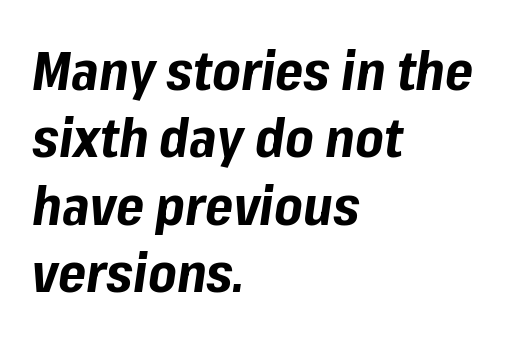
The font is running at its bold setting. Unmarked baselines from the first word to the last. Caption: multi-line text, flush left, ragged right. Students, observe: this is what conventionally led text looks like.
